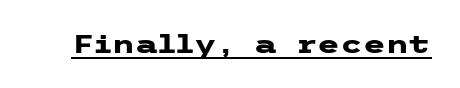
No extra tracking has been applied to these lines. Glance below the letters and you will spot a drawn line. Quick note: not italic, upright. The letters are bold, with thick, heavy strokes.
